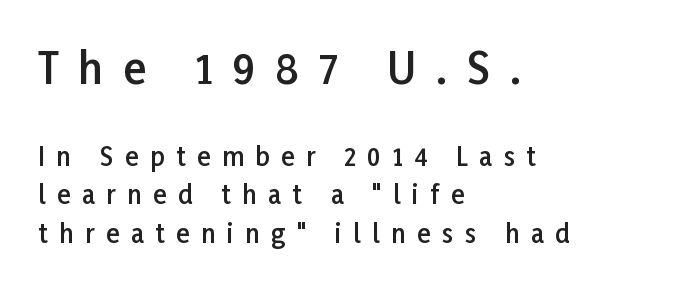
Q: Is the text bold? A: Semi-bold.
Q: Is the text italic (slanted)? A: No, it is upright.
Q: Is the typeface a serif or a sans-serif typeface? A: Sans-serif.
Q: Is the text underlined? A: No.
Q: How is the paragraph aligned? A: Left-aligned.
Q: Is the spacing between letters normal or unusually wide? A: Unusually wide.
Q: Is the spacing between lines tight, normal or loose? A: Normal.
Q: Which block of text is set in a larger size, the first (top) or the second (bottom)? A: The first (top) one.
Q: Width (condensed, normal, or wide)? A: Normal.
Q: Stroke contrast? A: Low.
Q: x-height? A: Medium.
Q: Monospaced? A: No.
